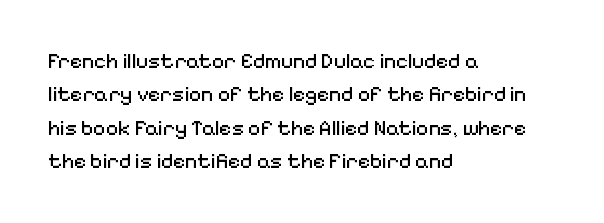
Q: Is the text bold? A: No.
Q: Is the text italic (slanted)? A: No, it is upright.
Q: Is the text underlined? A: No.
Q: How is the paragraph aligned? A: Left-aligned.
Q: Is the spacing between letters normal or unusually wide? A: Normal.
Q: Is the spacing between lines tight, normal or loose? A: Normal.
